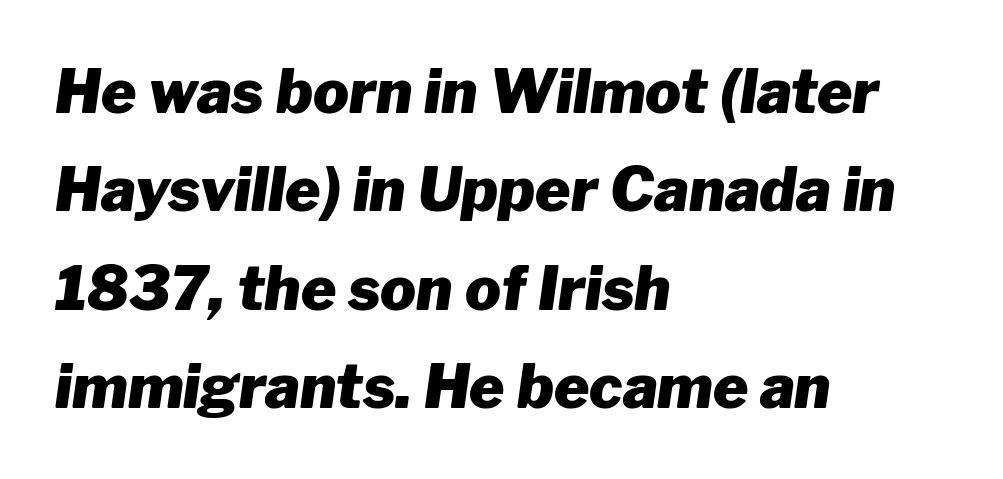
The sample has been set heavy, in full bold. An italicized treatment has been applied to the whole sample. You could call the tracking neutral — neither tight nor loose. Descenders hang freely into open space. The line-height multiplier appears to be the usual default.
